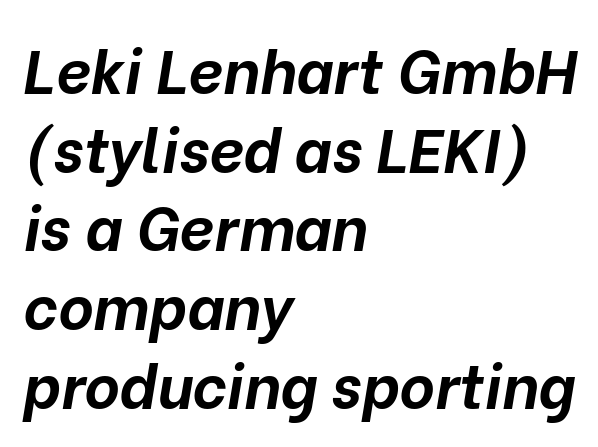
{"italic": "yes", "lean": "right", "slant_degrees": 10, "bold": "yes", "weight": "bold", "width": "normal", "stroke_contrast": "low", "x_height": "medium", "monospaced": "no", "underline": "no", "align": "left", "line_spacing": "normal", "line_spacing_ratio": 1.29, "letter_spacing": "normal", "letter_spacing_em": 0.0, "glyph_px": 61}
